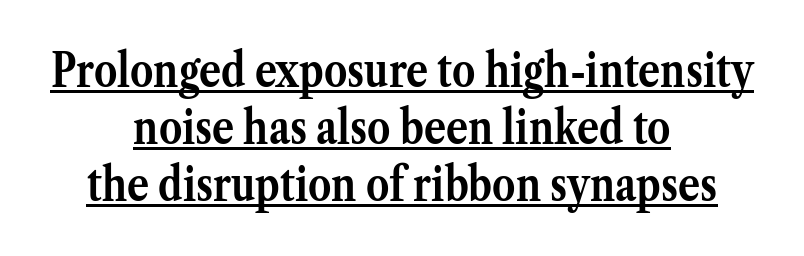
The image shows 46 px semibold serif type, upright; set centered, line spacing 1.24x, normal letter spacing, underlined; medium stroke contrast and a medium x-height.
